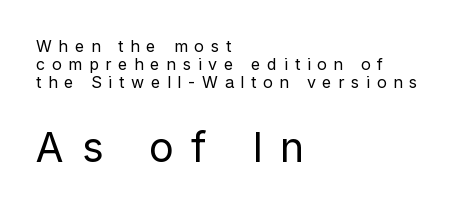
The image shows 41 px regular-weight sans-serif type, upright; set left-aligned, tight line spacing (1.11x), unusually wide letter spacing (+0.42 em), not underlined; the second (bottom) block is 2.56x larger; low stroke contrast and a medium x-height.
